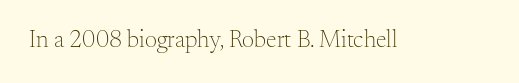
Only glyphs here, with clear space below each row. Notice how the stems are strictly vertical — no italics here. Between one letter and the next there's only the usual sliver of space. Is this a heavy cut? Hardly; it is regular or lighter.
